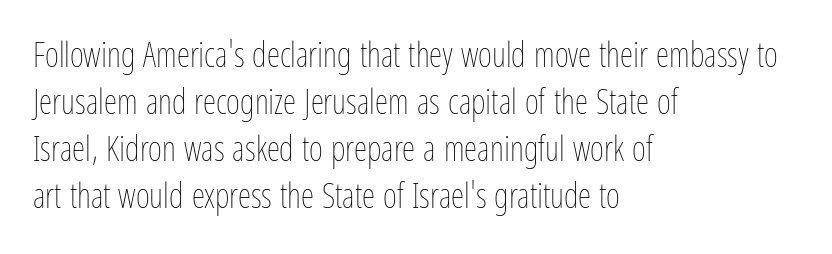
Q: Is the text bold? A: No.
Q: Is the text italic (slanted)? A: No, it is upright.
Q: Is the text underlined? A: No.
Q: How is the paragraph aligned? A: Left-aligned.
Q: Is the spacing between letters normal or unusually wide? A: Normal.
Q: Is the spacing between lines tight, normal or loose? A: Normal.
Q: Width (condensed, normal, or wide)? A: Condensed.
Q: Stroke contrast? A: Low.
Q: x-height? A: Medium.
Q: Monospaced? A: No.
